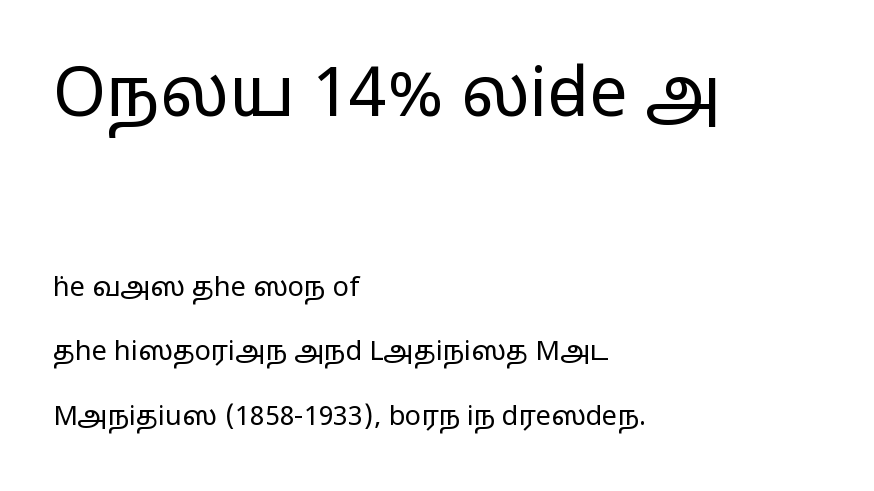
{"serif": "no", "italic": "no", "bold": "no", "weight": "regular", "width": "wide", "stroke_contrast": "low", "x_height": "medium", "monospaced": "no", "underline": "no", "align": "left", "line_spacing": "loose", "line_spacing_ratio": 2.4, "letter_spacing": "normal", "letter_spacing_em": 0.0, "larger_block": "first", "size_ratio": 2.52, "glyph_px": 68}
